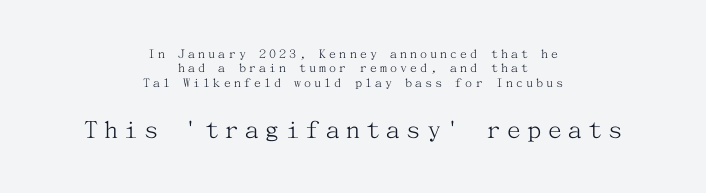
Q: Is the text bold? A: No.
Q: Is the text italic (slanted)? A: No, it is upright.
Q: Is the typeface a serif or a sans-serif typeface? A: Serif.
Q: Is the text underlined? A: No.
Q: How is the paragraph aligned? A: Centered.
Q: Is the spacing between letters normal or unusually wide? A: Unusually wide.
Q: Is the spacing between lines tight, normal or loose? A: Tight.
Q: Which block of text is set in a larger size, the first (top) or the second (bottom)? A: The second (bottom) one.
Q: Width (condensed, normal, or wide)? A: Normal.
Q: Stroke contrast? A: Medium.
Q: x-height? A: Medium.
